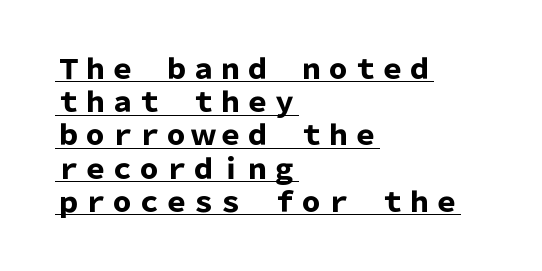
Q: Is the text bold? A: Yes.
Q: Is the text italic (slanted)? A: No, it is upright.
Q: Is the text underlined? A: Yes.
Q: How is the paragraph aligned? A: Left-aligned.
Q: Is the spacing between letters normal or unusually wide? A: Normal.
